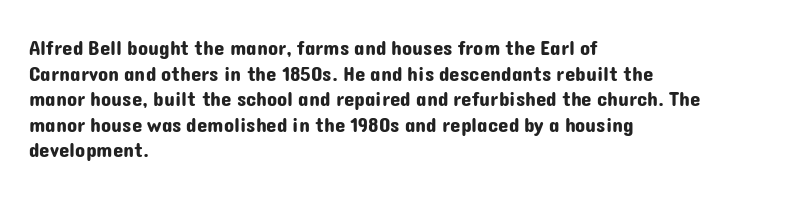
{"italic": "no", "underline": "no", "align": "left", "line_spacing_ratio": 1.22, "letter_spacing": "normal", "letter_spacing_em": 0.0, "glyph_px": 21}
